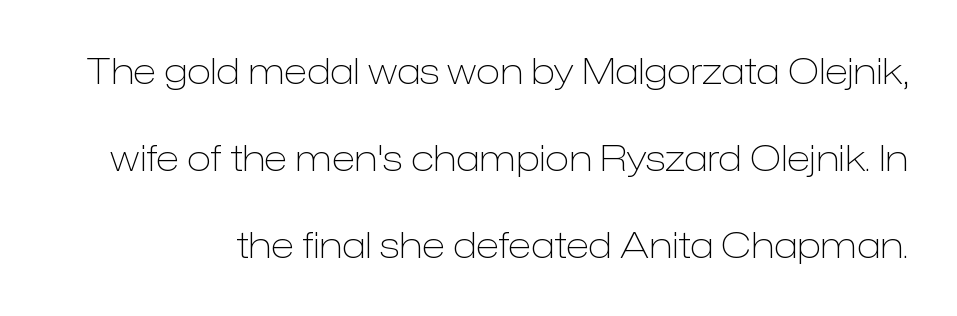
Q: Is the text bold? A: No.
Q: Is the text italic (slanted)? A: No, it is upright.
Q: Is the typeface a serif or a sans-serif typeface? A: Sans-serif.
Q: Is the text underlined? A: No.
Q: Is the spacing between letters normal or unusually wide? A: Normal.
Q: Is the spacing between lines tight, normal or loose? A: Loose.
Q: Width (condensed, normal, or wide)? A: Normal.
Q: Stroke contrast? A: Low.
Q: x-height? A: Medium.
Q: Monospaced? A: No.
